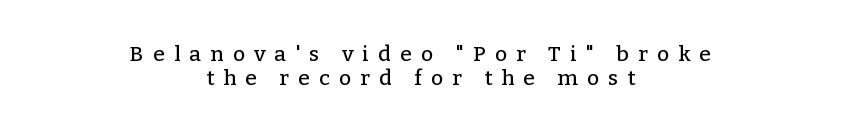
Q: Is the text italic (slanted)? A: No, it is upright.
Q: Is the text underlined? A: No.
Q: How is the paragraph aligned? A: Centered.
Q: Is the spacing between letters normal or unusually wide? A: Unusually wide.
Q: Is the spacing between lines tight, normal or loose? A: Tight.
